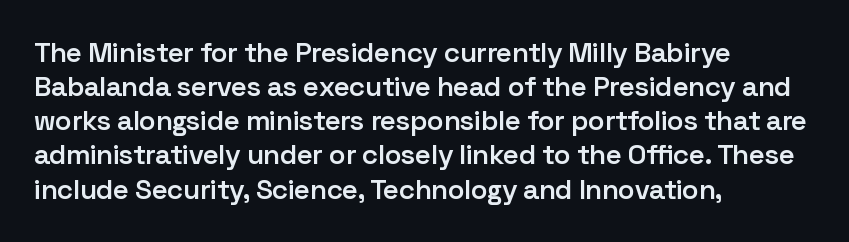
Q: Is the text bold? A: Semi-bold.
Q: Is the text italic (slanted)? A: No, it is upright.
Q: Is the typeface a serif or a sans-serif typeface? A: Sans-serif.
Q: Is the text underlined? A: No.
Q: How is the paragraph aligned? A: Left-aligned.
Q: Is the spacing between letters normal or unusually wide? A: Normal.
Q: Width (condensed, normal, or wide)? A: Normal.
Q: Stroke contrast? A: Low.
Q: x-height? A: Medium.
Q: Monospaced? A: No.
